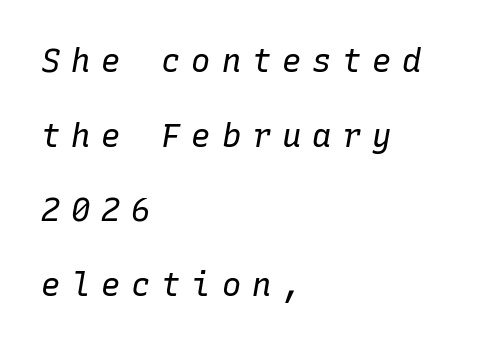
Q: Is the text bold? A: No.
Q: Is the text italic (slanted)? A: Yes, it leans right by about 10 degrees.
Q: Is the text underlined? A: No.
Q: How is the paragraph aligned? A: Left-aligned.
Q: Is the spacing between letters normal or unusually wide? A: Unusually wide.
Q: Is the spacing between lines tight, normal or loose? A: Loose.
Q: Width (condensed, normal, or wide)? A: Normal.
Q: Stroke contrast? A: Low.
Q: x-height? A: Medium.
Q: Monospaced? A: Yes.
